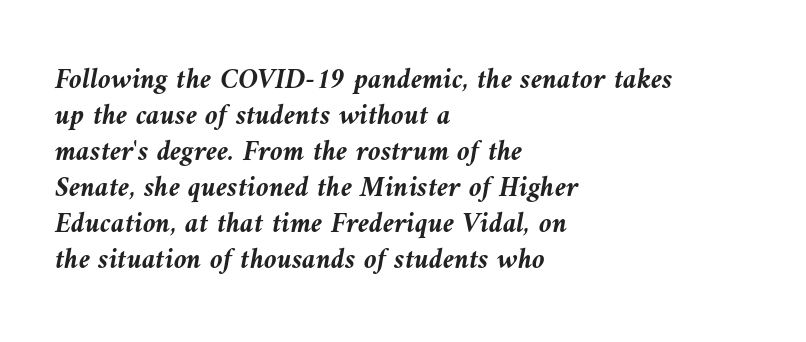
{"italic": "yes", "lean": "left", "slant_degrees": 10, "bold": "yes", "weight": "semibold", "width": "normal", "stroke_contrast": "medium", "x_height": "medium", "monospaced": "no", "underline": "no", "align": "left", "line_spacing_ratio": 1.24, "letter_spacing": "normal", "letter_spacing_em": 0.0, "glyph_px": 29}
